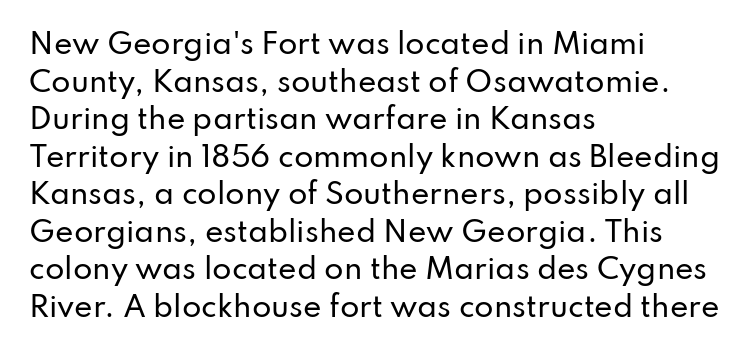
{"serif": "no", "italic": "no", "width": "normal", "stroke_contrast": "low", "x_height": "small", "monospaced": "no", "underline": "no", "align": "left", "line_spacing": "normal", "line_spacing_ratio": 1.34, "letter_spacing": "normal", "letter_spacing_em": 0.0, "glyph_px": 28}
